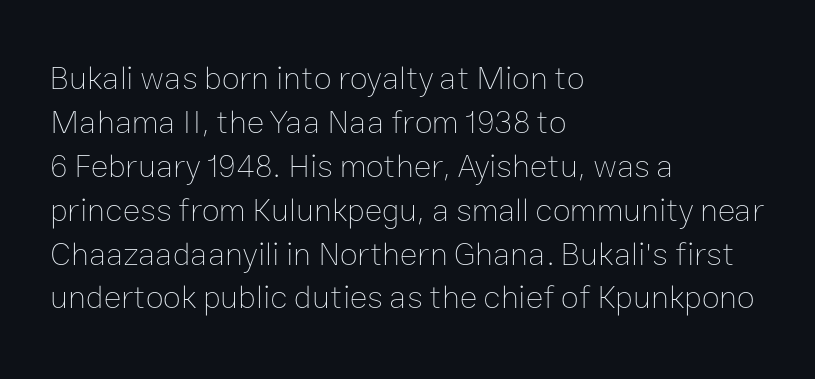
The image shows 33 px thin type, upright; set left-aligned, normal line spacing (1.33x), normal letter spacing, not underlined; low stroke contrast and a medium x-height.
